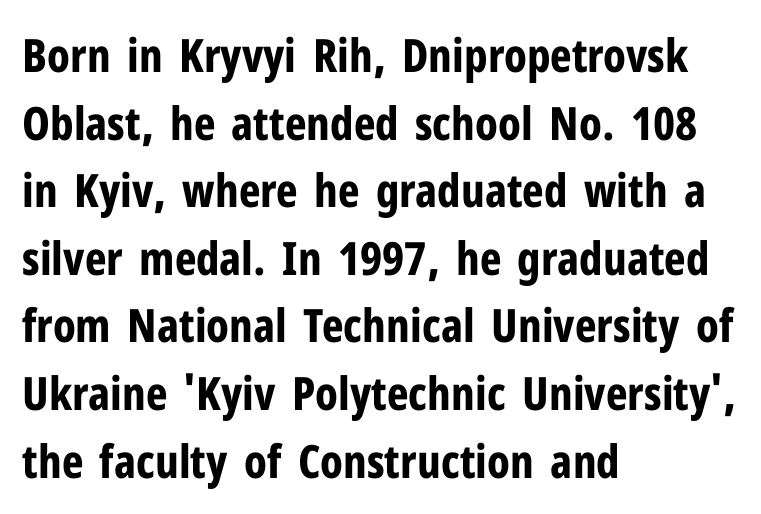
{"serif": "no", "italic": "no", "bold": "yes", "weight": "bold", "width": "condensed", "stroke_contrast": "low", "x_height": "medium", "monospaced": "no", "underline": "no", "align": "left", "line_spacing": "normal", "line_spacing_ratio": 1.47, "letter_spacing": "normal", "letter_spacing_em": 0.0, "glyph_px": 46}
